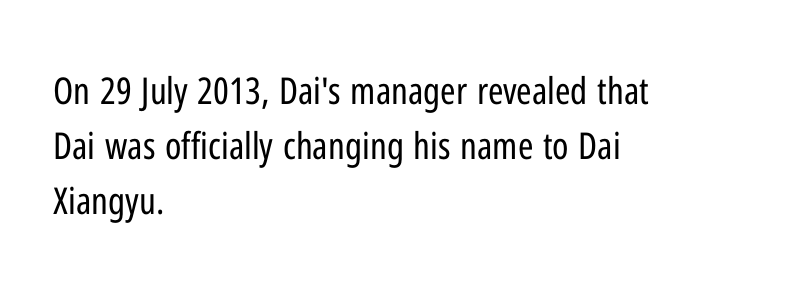
Is this a fixed-width face? No — the glyphs have proportional, varying widths. Notice how descenders clear the ascenders below comfortably — that's standard leading. Descenders are the only things crossing below the line. Stroke terminals: plain, sans-serif.
